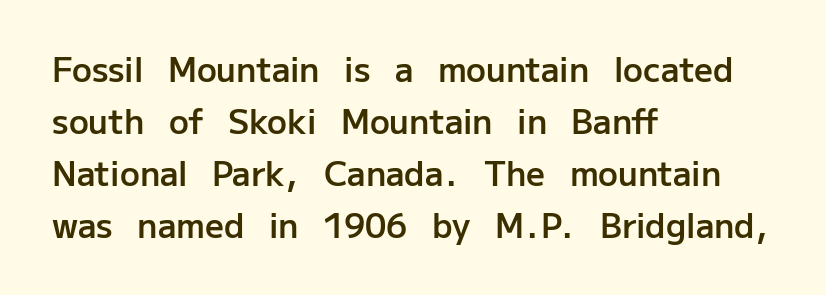
The image shows 33 px semibold sans-serif type, upright; set left-aligned, normal line spacing (1.58x), normal letter spacing, not underlined; low stroke contrast and a medium x-height.
